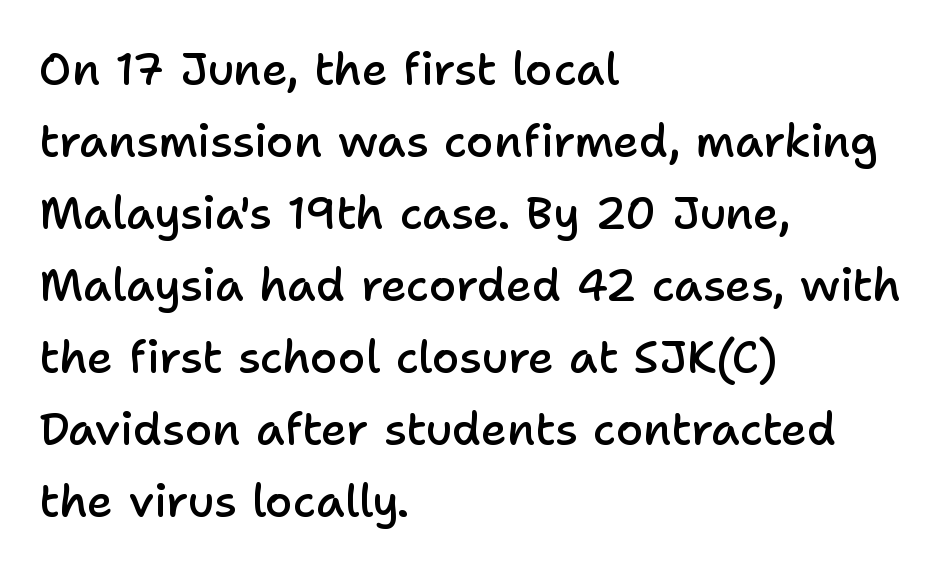
The image shows 45 px semibold sans-serif type, upright; set left-aligned, normal line spacing (1.6x), normal letter spacing, not underlined; low stroke contrast and a medium x-height.
